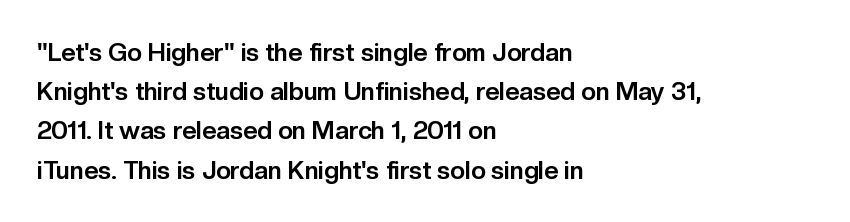
Q: Is the text bold? A: Yes.
Q: Is the text italic (slanted)? A: No, it is upright.
Q: Is the text underlined? A: No.
Q: How is the paragraph aligned? A: Left-aligned.
Q: Is the spacing between letters normal or unusually wide? A: Normal.
Q: Is the spacing between lines tight, normal or loose? A: Normal.
